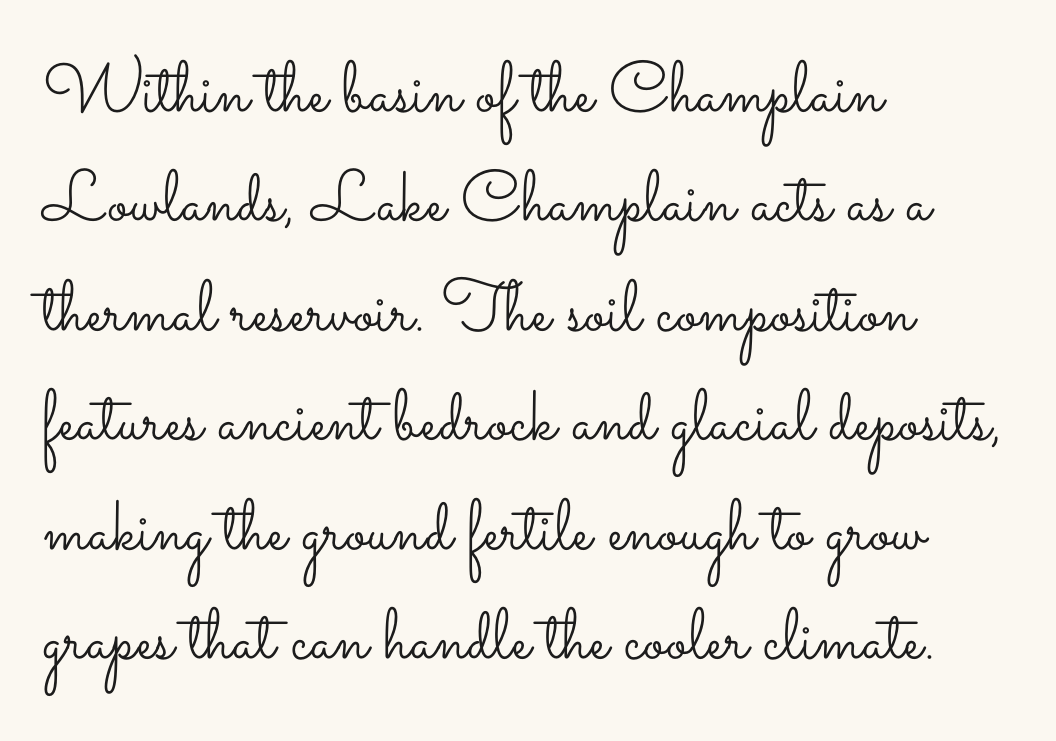
Q: Is the text bold? A: No.
Q: Is the text italic (slanted)? A: Yes.
Q: Is the text underlined? A: No.
Q: How is the paragraph aligned? A: Left-aligned.
Q: Is the spacing between letters normal or unusually wide? A: Normal.
Q: Is the spacing between lines tight, normal or loose? A: Normal.
Q: Width (condensed, normal, or wide)? A: Wide.
Q: Stroke contrast? A: Low.
Q: x-height? A: Small.
Q: Monospaced? A: No.
